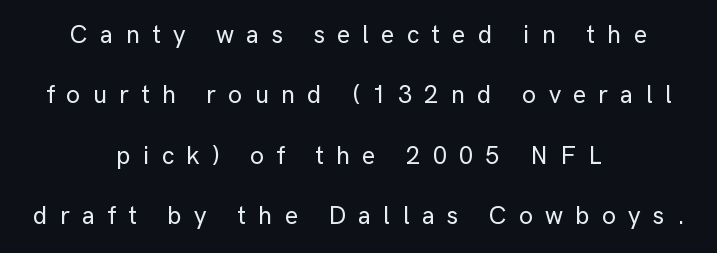
The whitespace from short lines is split evenly between both sides. Clear beneath every line of the passage. The passage shown stacks its lines with a broad gap. The specimen reads as upright at a glance. Short note: letters widely spaced.
